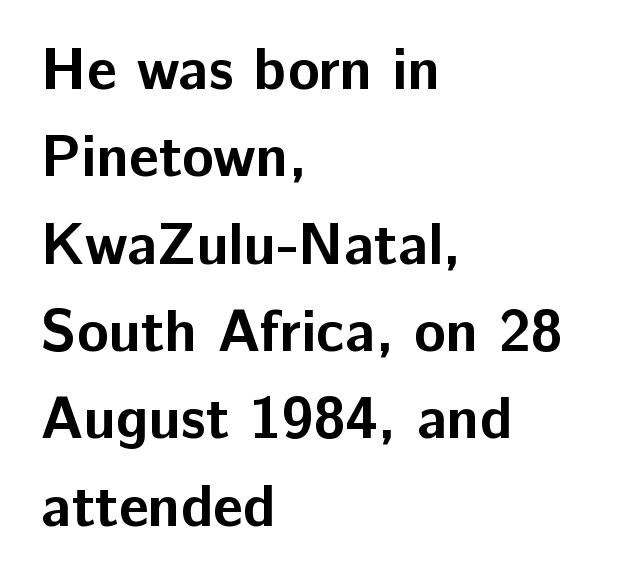
The image shows 59 px bold sans-serif type, upright; set left-aligned, normal line spacing (1.48x), normal letter spacing, not underlined; low stroke contrast and a medium x-height.
